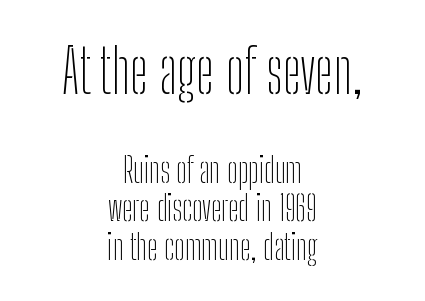
Q: Is the text bold? A: No.
Q: Is the text italic (slanted)? A: No, it is upright.
Q: Is the typeface a serif or a sans-serif typeface? A: Sans-serif.
Q: Is the text underlined? A: No.
Q: How is the paragraph aligned? A: Centered.
Q: Is the spacing between letters normal or unusually wide? A: Normal.
Q: Is the spacing between lines tight, normal or loose? A: Tight.
Q: Which block of text is set in a larger size, the first (top) or the second (bottom)? A: The first (top) one.
Q: Width (condensed, normal, or wide)? A: Condensed.
Q: Stroke contrast? A: Low.
Q: x-height? A: Medium.
Q: Monospaced? A: No.
